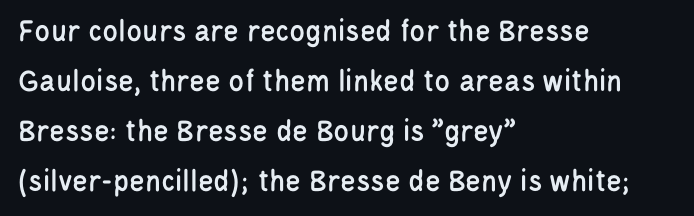
The image shows 32 px condensed sans-serif type, upright; set left-aligned, normal line spacing (1.56x), normal letter spacing, not underlined; low stroke contrast and a large x-height.
